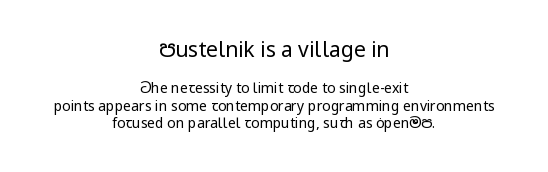
The image shows 21 px text type, upright; set centered, normal line spacing (1.25x), normal letter spacing, not underlined; the first (top) block is 1.5x larger.
